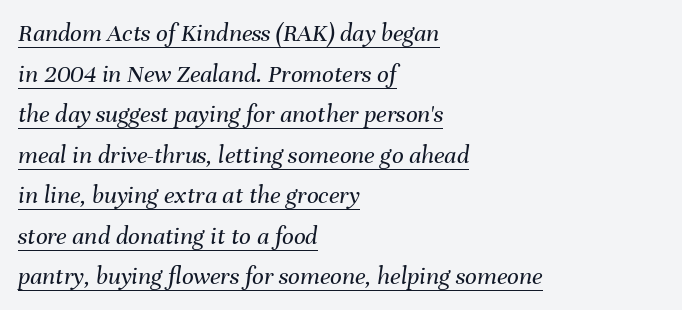
What decoration does the sample have? An underline. The rendering anchors every line to the left-hand side. Each stroke keeps to a modest, everyday thickness or less. When letters slant like this, we call the style italic.
